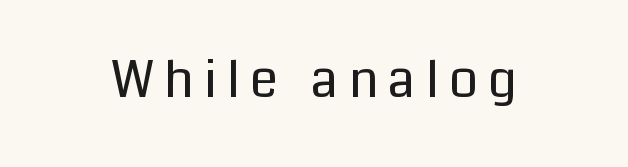
Q: Is the text bold? A: No.
Q: Is the text italic (slanted)? A: No, it is upright.
Q: Is the typeface a serif or a sans-serif typeface? A: Sans-serif.
Q: Is the text underlined? A: No.
Q: Is the spacing between letters normal or unusually wide? A: Unusually wide.
Q: Width (condensed, normal, or wide)? A: Normal.
Q: Stroke contrast? A: Low.
Q: x-height? A: Medium.
Q: Monospaced? A: No.
